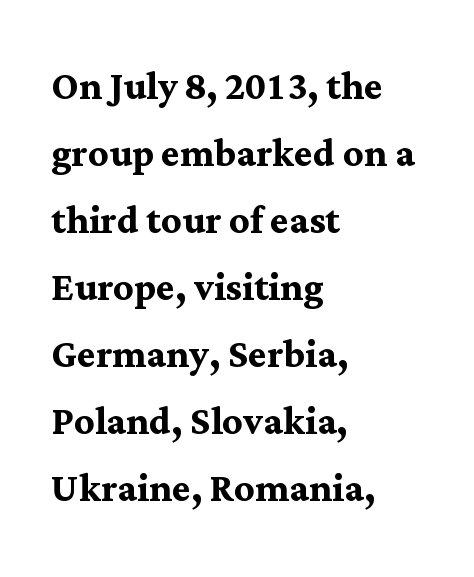
Q: Is the text bold? A: Yes.
Q: Is the text italic (slanted)? A: No, it is upright.
Q: Is the typeface a serif or a sans-serif typeface? A: Serif.
Q: Is the text underlined? A: No.
Q: How is the paragraph aligned? A: Left-aligned.
Q: Is the spacing between letters normal or unusually wide? A: Normal.
Q: Is the spacing between lines tight, normal or loose? A: Normal.
Q: Width (condensed, normal, or wide)? A: Normal.
Q: Stroke contrast? A: Medium.
Q: x-height? A: Medium.
Q: Monospaced? A: No.
